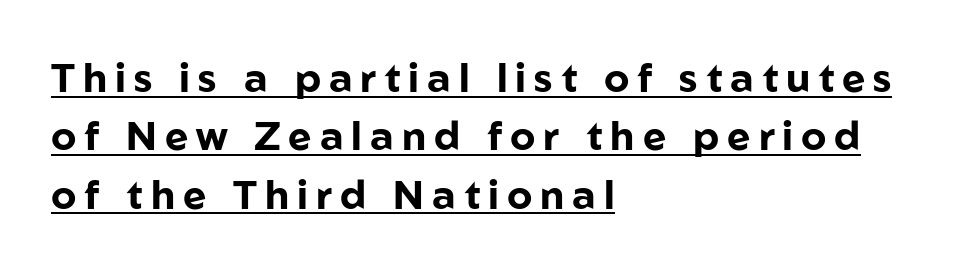
{"serif": "no", "italic": "no", "bold": "yes", "weight": "bold", "width": "normal", "stroke_contrast": "low", "x_height": "medium", "monospaced": "no", "underline": "yes", "align": "left", "line_spacing": "normal", "line_spacing_ratio": 1.46, "letter_spacing": "wide", "letter_spacing_em": 0.2, "glyph_px": 40}
